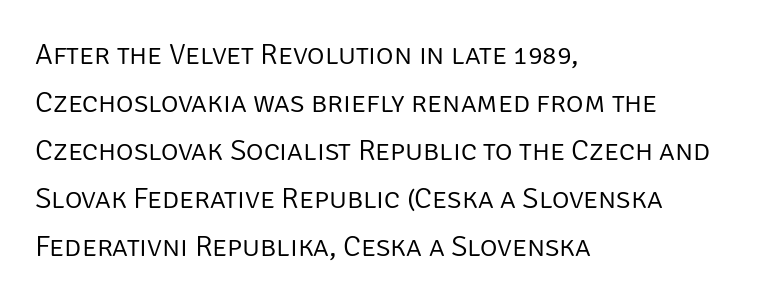
Nothing unusual about the tracking: characters are spaced as the font intends. The axis of the letterforms is exactly vertical. Leading: standard. The passage is arranged the way most books set body copy — flush left.
